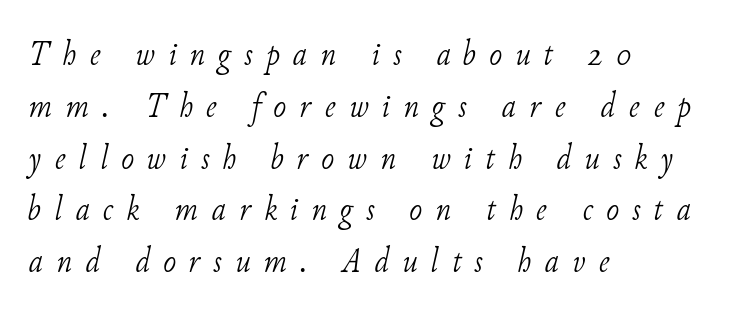
The image shows 35 px light serif type, italic (leaning right); set left-aligned, normal line spacing (1.48x), unusually wide letter spacing (+0.38 em), not underlined; low stroke contrast and a small x-height.
